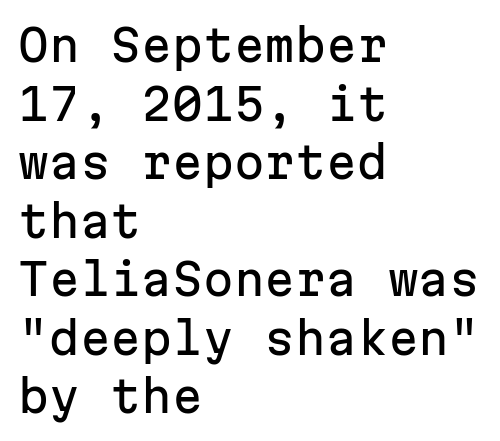
Q: Is the text italic (slanted)? A: No, it is upright.
Q: Is the typeface a serif or a sans-serif typeface? A: Sans-serif.
Q: Is the text underlined? A: No.
Q: How is the paragraph aligned? A: Left-aligned.
Q: Is the spacing between letters normal or unusually wide? A: Normal.
Q: Is the spacing between lines tight, normal or loose? A: Normal.
Q: Width (condensed, normal, or wide)? A: Normal.
Q: Stroke contrast? A: Low.
Q: x-height? A: Medium.
Q: Monospaced? A: Yes.
